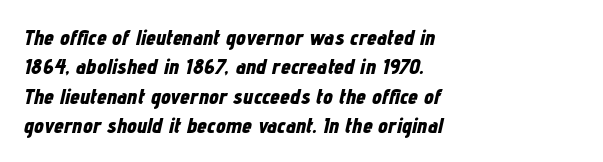
Q: Is the text bold? A: Yes.
Q: Is the text italic (slanted)? A: Yes, it leans right by about 12 degrees.
Q: Is the text underlined? A: No.
Q: How is the paragraph aligned? A: Left-aligned.
Q: Is the spacing between letters normal or unusually wide? A: Normal.
Q: Is the spacing between lines tight, normal or loose? A: Normal.
